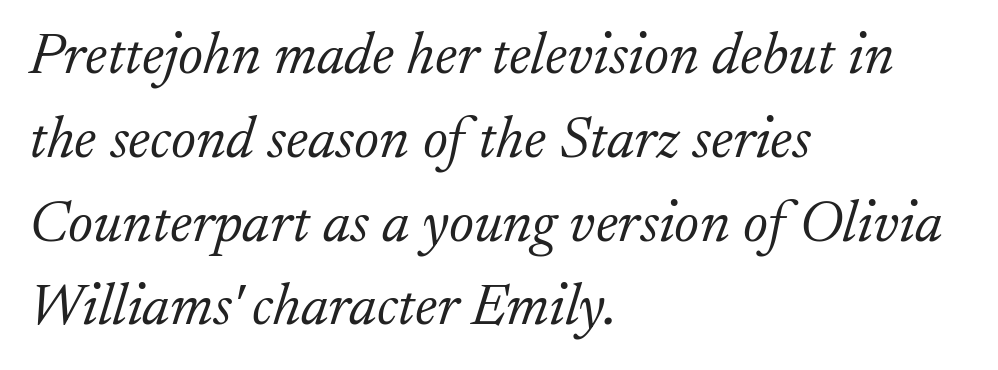
The image shows 59 px light serif type, italic (leaning right); set left-aligned, normal line spacing (1.42x), normal letter spacing, not underlined; low stroke contrast and a small x-height.
